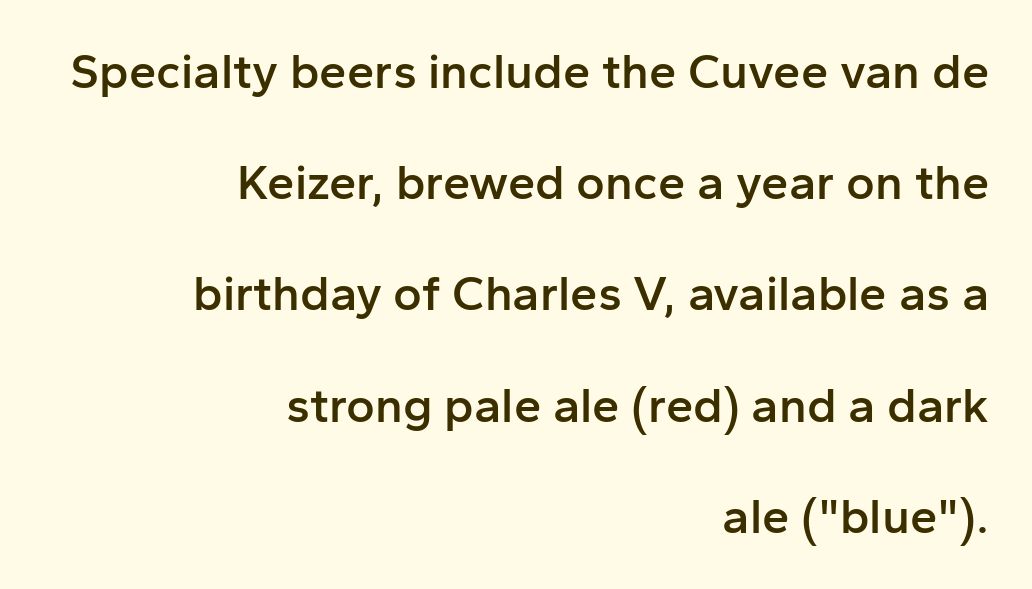
Each letter's strokes conclude bluntly, with no projecting serifs. The letters stand straight up with perfectly vertical stems. Is the letter spacing exaggerated? No — it looks like the ordinary default. Compared with an ordinary text face, these strokes are moderately heavier — a semibold. Each row of text sits above clean, open space.
